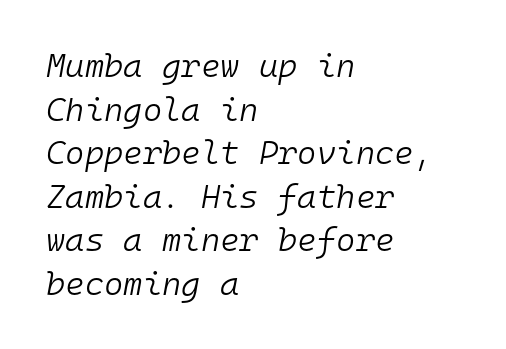
{"italic": "yes", "lean": "right", "slant_degrees": 10, "bold": "no", "weight": "light", "width": "normal", "stroke_contrast": "low", "x_height": "medium", "monospaced": "yes", "underline": "no", "align": "left", "line_spacing": "normal", "line_spacing_ratio": 1.32, "letter_spacing": "normal", "letter_spacing_em": 0.0, "glyph_px": 33}
